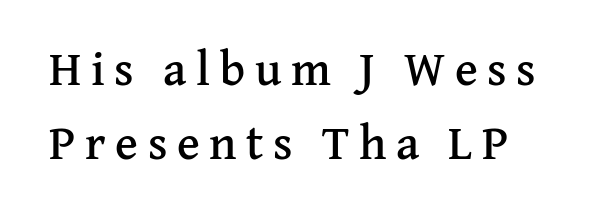
{"serif": "yes", "italic": "no", "width": "normal", "stroke_contrast": "medium", "x_height": "medium", "monospaced": "no", "underline": "no", "align": "left", "line_spacing": "normal", "line_spacing_ratio": 1.54, "letter_spacing": "wide", "letter_spacing_em": 0.2, "glyph_px": 48}
